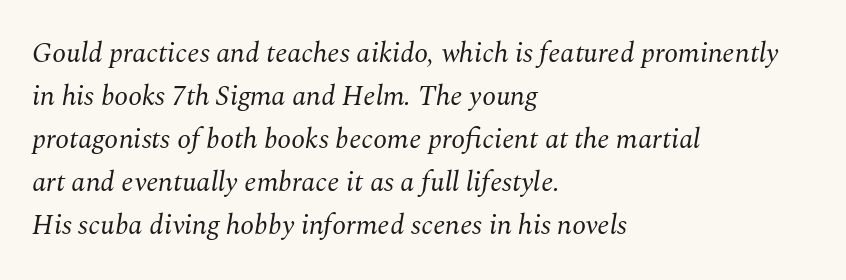
The passage shown leans; its letterforms are oblique. The rendering anchors every line to the left-hand side. Note the varied advance widths — an 'i' is clearly narrower than an 'm'. Quick note: underline off.
